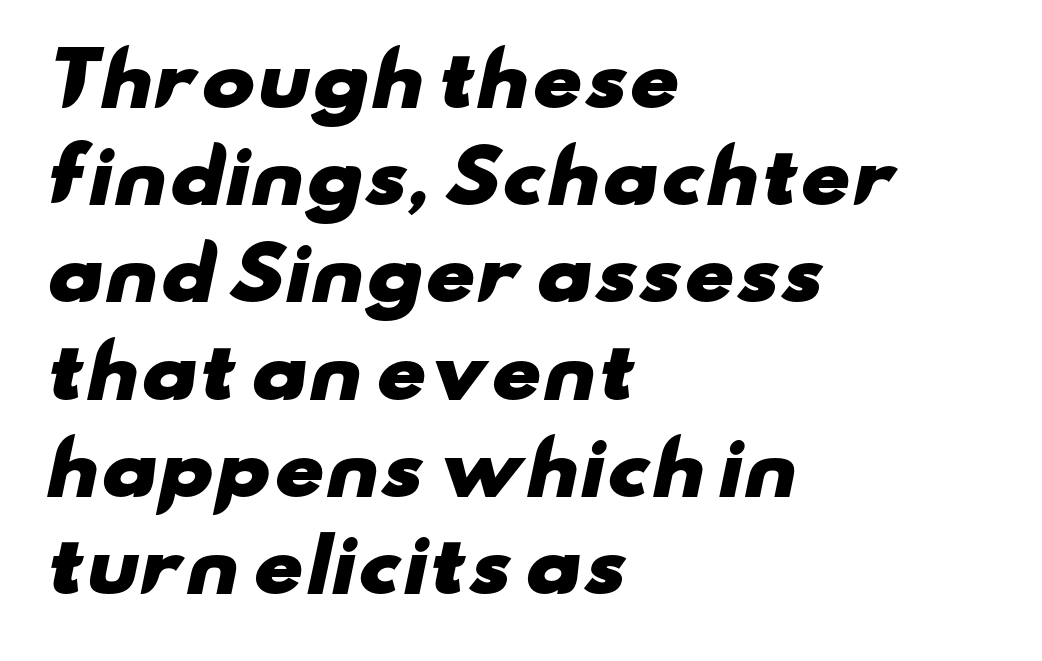
{"serif": "no", "bold": "yes", "weight": "heavy", "width": "wide", "stroke_contrast": "low", "x_height": "small", "monospaced": "no", "underline": "no", "align": "left", "line_spacing": "normal", "line_spacing_ratio": 1.35, "letter_spacing": "normal", "letter_spacing_em": 0.0, "glyph_px": 72}
